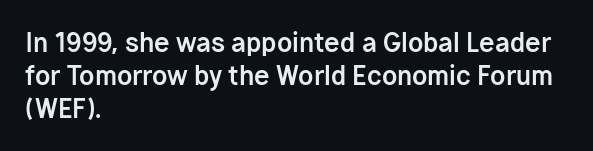
The image shows 25 px bold type, upright; set left-aligned, normal line spacing (1.32x), normal letter spacing, not underlined.
